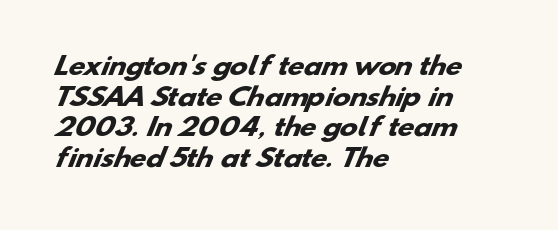
The image shows 24 px bold type; set left-aligned, normal line spacing (1.28x), normal letter spacing, not underlined.
